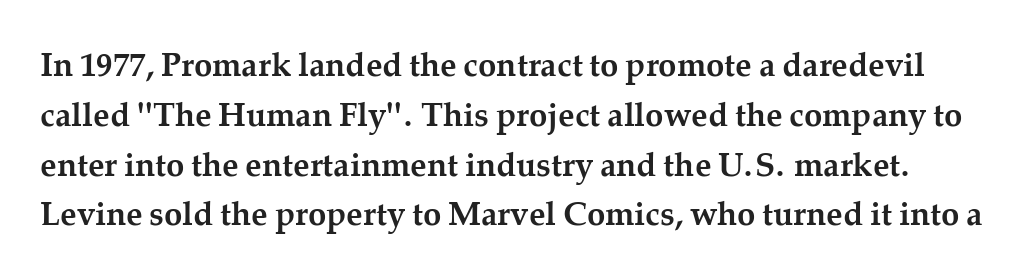
{"serif": "yes", "italic": "no", "bold": "yes", "weight": "semibold", "width": "normal", "stroke_contrast": "medium", "x_height": "medium", "monospaced": "no", "underline": "no", "line_spacing": "normal", "line_spacing_ratio": 1.51, "letter_spacing": "normal", "letter_spacing_em": 0.0, "glyph_px": 33}
